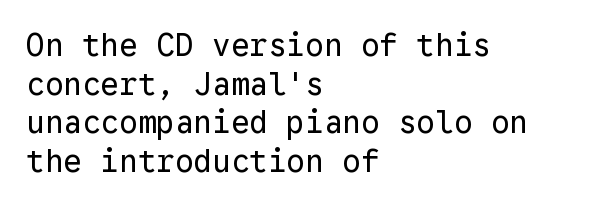
The image shows 31 px regular-weight sans-serif type, upright, monospaced; set left-aligned, normal line spacing (1.25x), normal letter spacing, not underlined; low stroke contrast and a medium x-height.
